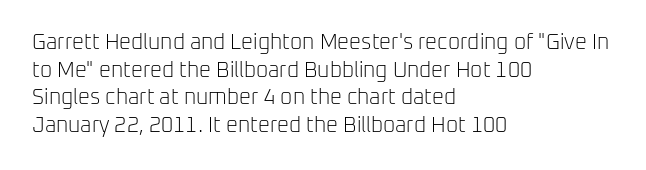
Every stem runs plumb, perpendicular to the baseline. Leftover space on each line is placed entirely after the last word. Check the space under the baseline: it is left empty. This reads as an unemphasized weight, regular at the heaviest. Caption: standard tracking, unaltered.
